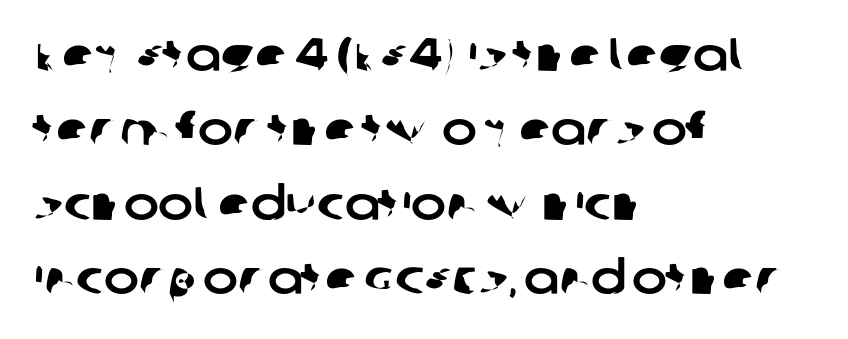
The vertical gap from one line to the next is medium. This sample is left-justified, so line endings fall wherever the words run out. Each word holds together tightly as a unit, with standard inter-letter gaps. The face used here is proportionally spaced, like ordinary book or web type.
